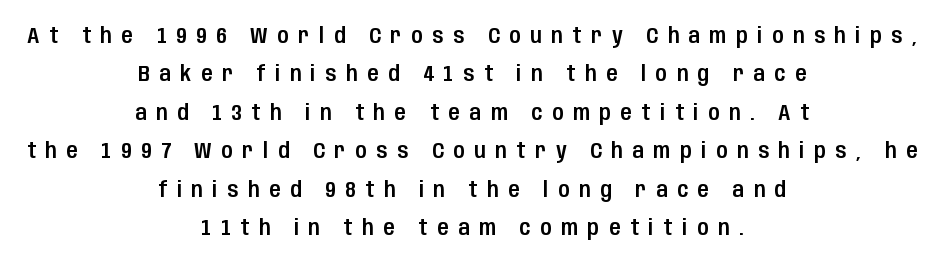
The image shows 21 px text type, upright; set centered, line spacing 1.83x, unusually wide letter spacing (+0.46 em), not underlined.
